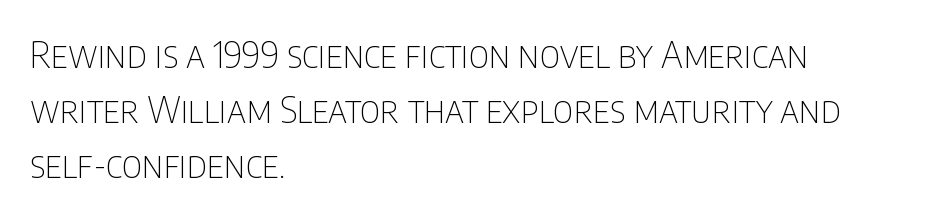
The image shows 36 px thin, condensed sans-serif type, upright; set left-aligned, normal line spacing (1.53x), normal letter spacing, not underlined; low stroke contrast and a large x-height.
